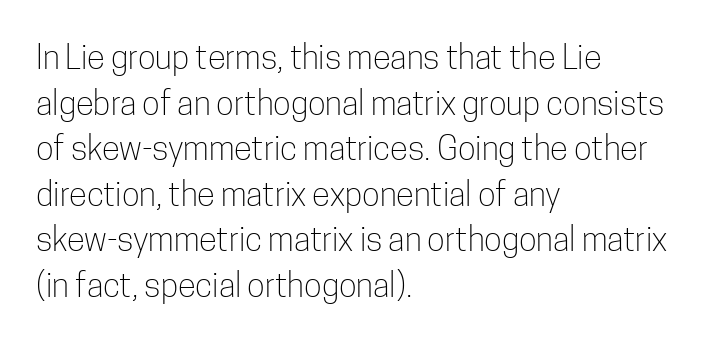
The image shows 33 px light, condensed sans-serif type, upright; set left-aligned, normal line spacing (1.38x), normal letter spacing, not underlined; low stroke contrast and a medium x-height.
